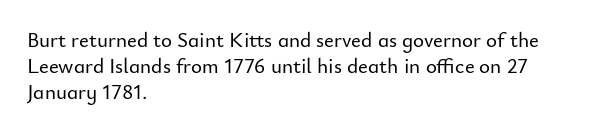
The image shows 21 px text type, upright; set left-aligned, line spacing 1.24x, normal letter spacing, not underlined.
